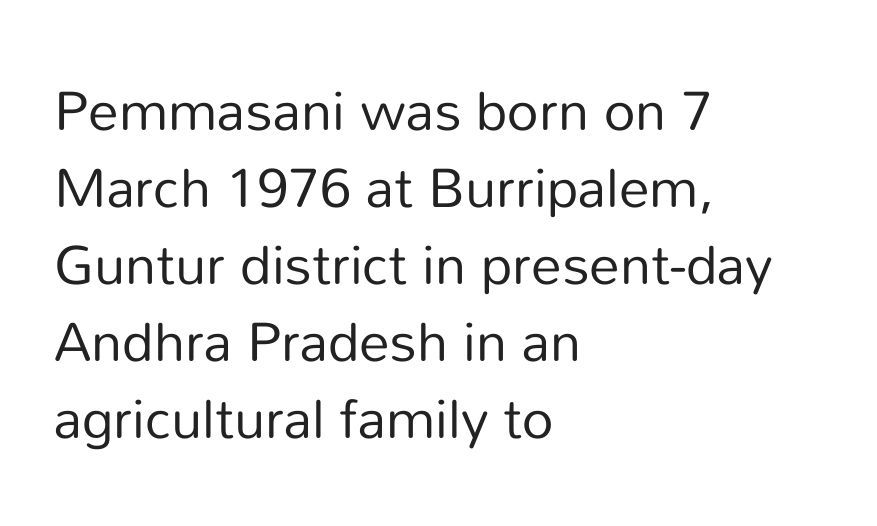
{"serif": "no", "italic": "no", "bold": "no", "weight": "regular", "width": "normal", "stroke_contrast": "low", "x_height": "medium", "monospaced": "no", "underline": "no", "align": "left", "line_spacing": "normal", "line_spacing_ratio": 1.4, "letter_spacing": "normal", "letter_spacing_em": 0.0, "glyph_px": 55}
